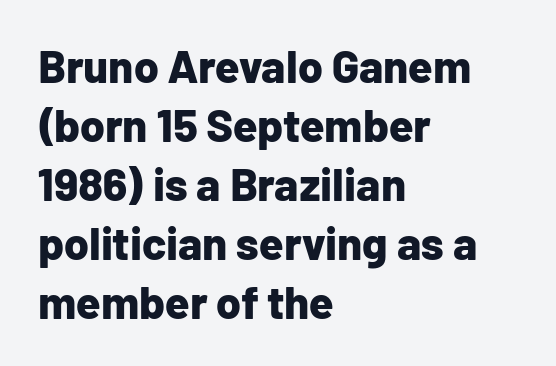
As a designer I'd log this as weight 700, bold. Underline: absent. Upright lettering throughout. Nope, no serifs anywhere on these letters.
